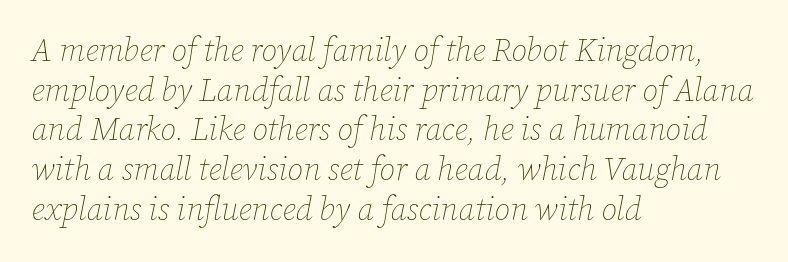
The image shows 32 px thin type, italic (leaning right); set left-aligned, line spacing 1.24x, normal letter spacing, not underlined; low stroke contrast and a medium x-height.
